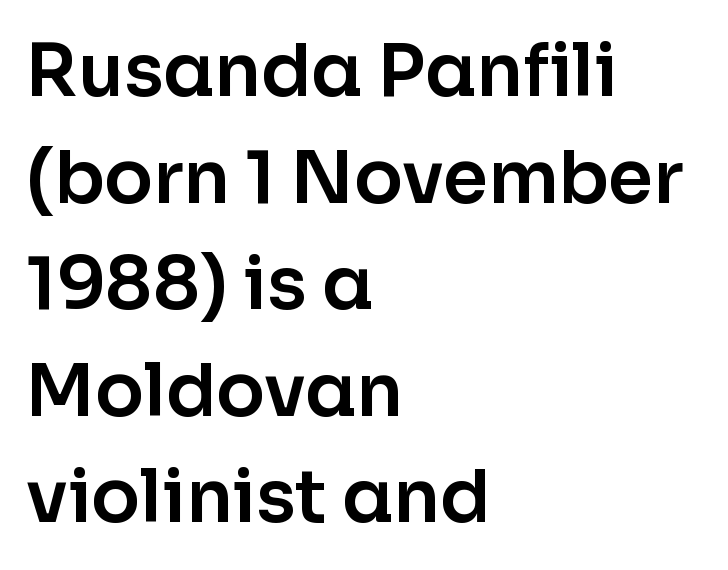
Each line starts at the same left margin while the right side varies. The face used here is a sans, in the tradition of grotesques and geometrics. Beneath every word, the page is bare. Proportional: the letters do not fall into vertical columns. The letters stand straight up with perfectly vertical stems.
